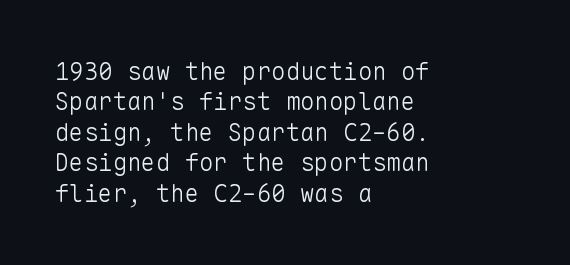
The image shows 24 px text type, upright; set left-aligned, normal line spacing (1.27x), normal letter spacing, not underlined.
